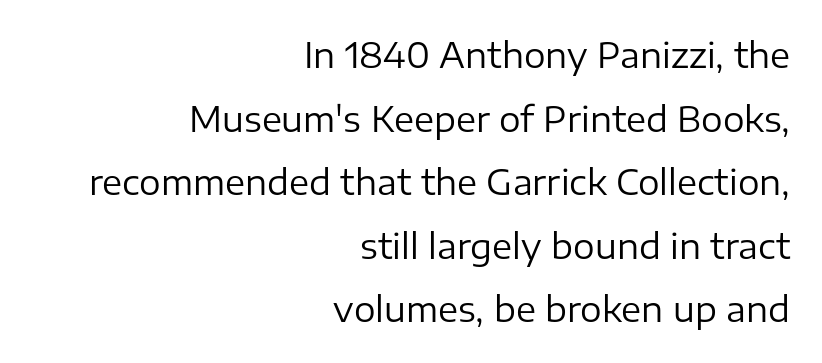
{"serif": "no", "italic": "no", "bold": "no", "weight": "regular", "width": "normal", "stroke_contrast": "low", "x_height": "medium", "monospaced": "no", "underline": "no", "align": "right", "line_spacing_ratio": 1.87, "letter_spacing": "normal", "letter_spacing_em": 0.0, "glyph_px": 34}
